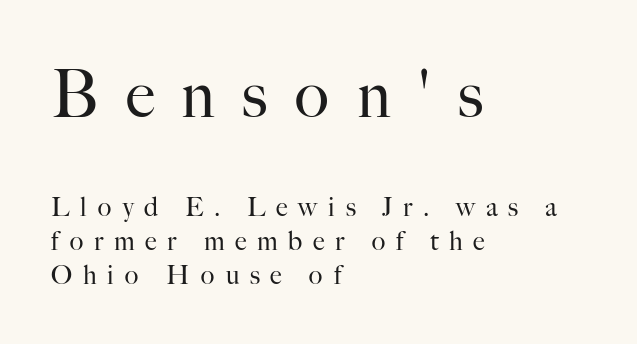
The weight would be labelled regular, book, light, or lighter still. Someone cranked the tracking dial way up on this one. The lines sit at an ordinary, default distance from one another. If you drew a ruler down the left edge, every line would touch it. This is the regular roman posture of the typeface. The passage shown is typed in a proportional face where columns would drift.
